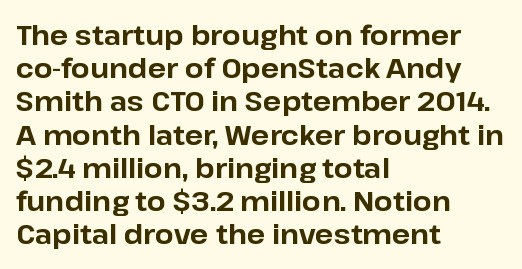
There is no visible air inserted between adjacent glyphs. In terms of weight, the rendering is a true, heavy bold. Visually the block forms a straight wall on the left and a jagged coastline on the right. Lines of text with bare space underneath. If you drew a line through each stem, it would be perfectly vertical.
